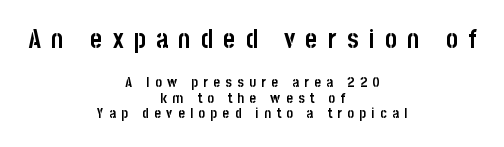
{"italic": "no", "bold": "yes", "underline": "no", "align": "center", "line_spacing": "tight", "line_spacing_ratio": 1.12, "letter_spacing": "wide", "letter_spacing_em": 0.39, "larger_block": "first", "size_ratio": 1.86, "glyph_px": 26}
